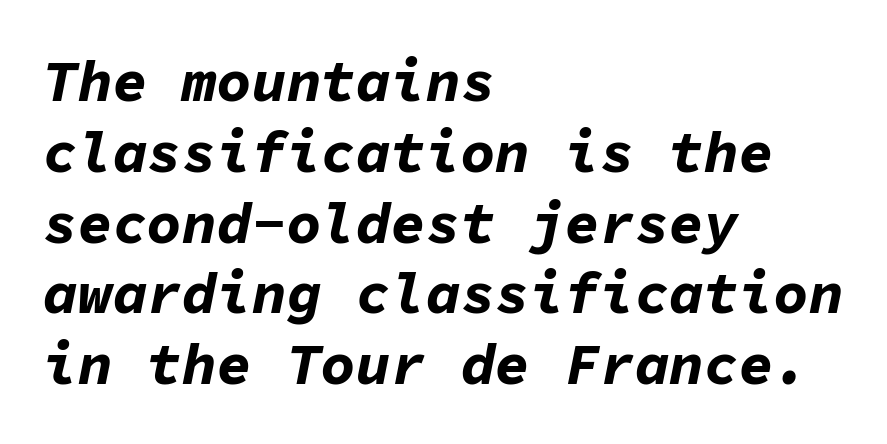
The image shows 58 px bold type, italic (leaning right), monospaced; set left-aligned, line spacing 1.22x, normal letter spacing, not underlined; low stroke contrast and a medium x-height.
